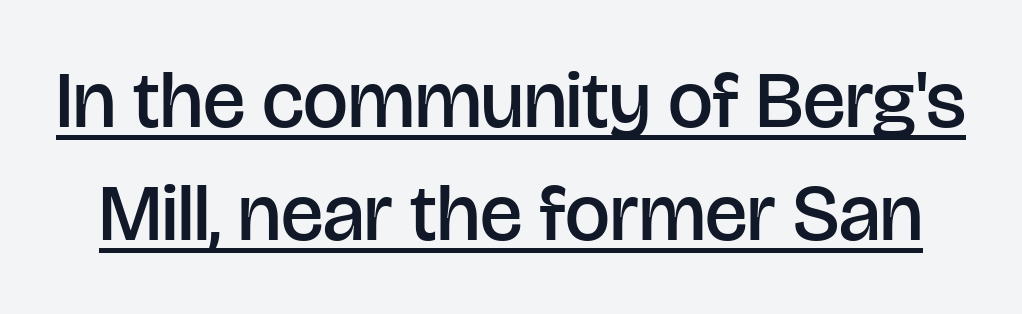
The image shows 80 px semibold sans-serif type, upright; set normal line spacing (1.41x), normal letter spacing, underlined; low stroke contrast and a large x-height.
